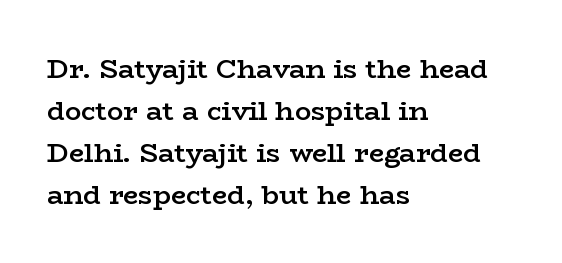
Q: Is the text bold? A: Semi-bold.
Q: Is the text italic (slanted)? A: No, it is upright.
Q: Is the text underlined? A: No.
Q: How is the paragraph aligned? A: Left-aligned.
Q: Is the spacing between letters normal or unusually wide? A: Normal.
Q: Is the spacing between lines tight, normal or loose? A: Normal.
